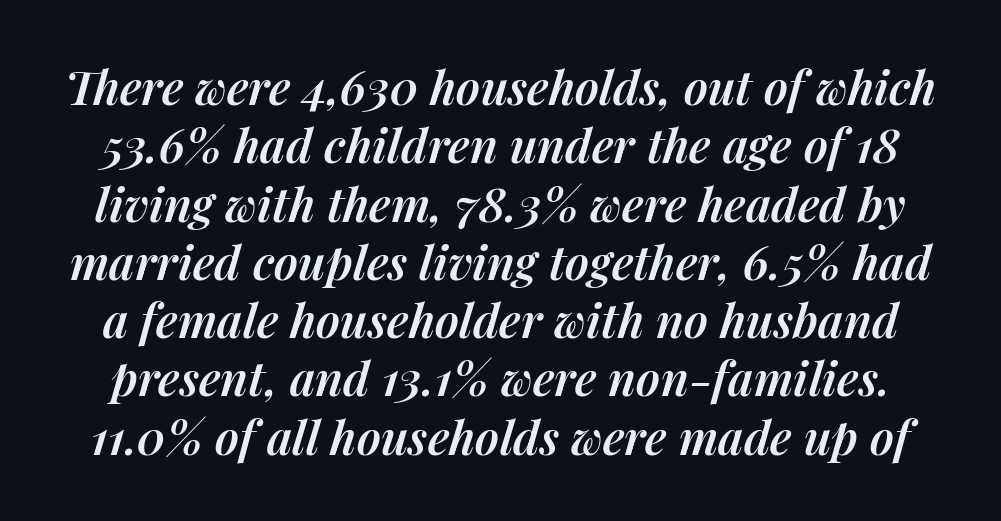
The image shows 47 px semibold type, italic (leaning right); set line spacing 1.24x, normal letter spacing, not underlined; medium stroke contrast and a medium x-height.
